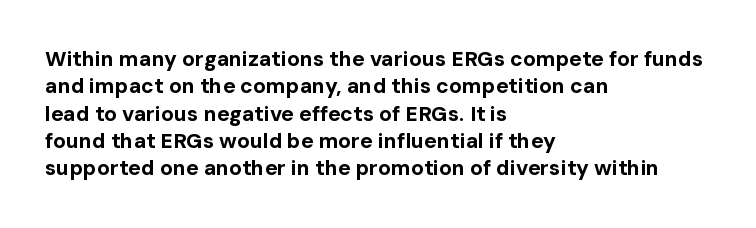
The image shows 21 px bold type, upright; set left-aligned, normal line spacing (1.3x), normal letter spacing, not underlined.
